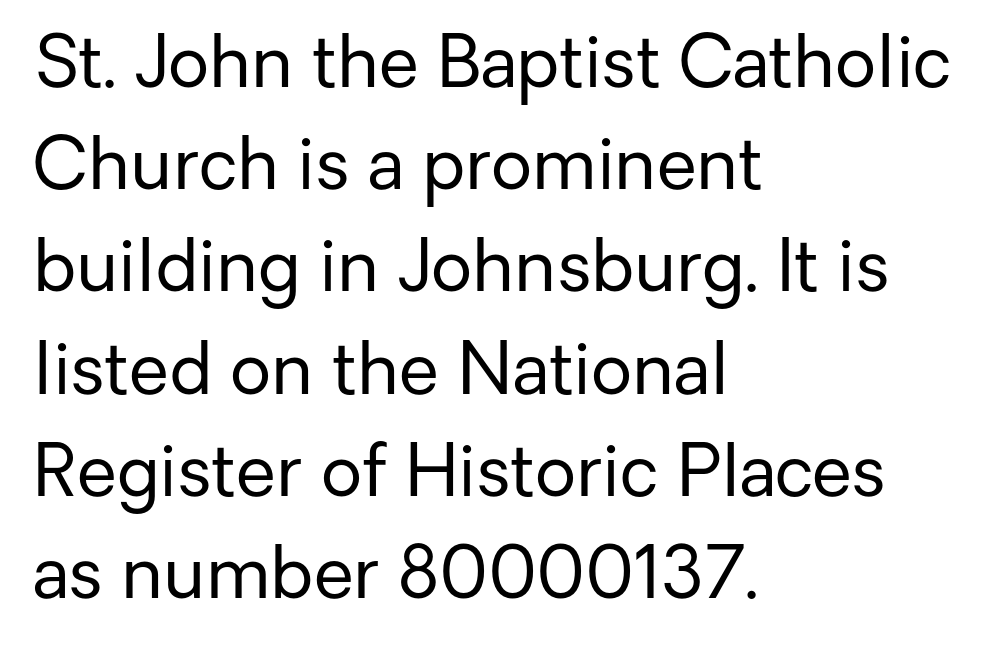
These lines are composed in type without serifs. Reading down the block, your eye returns to a fixed left position each line. The strokes carry an ordinary text weight at most. Summary of vertical rhythm: regular, with standard interline spacing.
